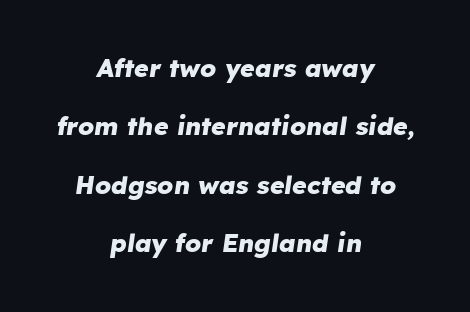
Q: Is the text bold? A: Yes.
Q: Is the text italic (slanted)? A: Yes, it leans right by about 8 degrees.
Q: Is the text underlined? A: No.
Q: How is the paragraph aligned? A: Centered.
Q: Is the spacing between letters normal or unusually wide? A: Normal.
Q: Is the spacing between lines tight, normal or loose? A: Loose.
